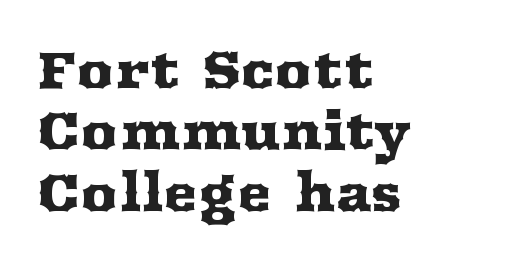
Glyph-to-glyph distance matches everyday printed text. Lines of text with bare space underneath. Posture: upright roman. The typesetter chose a ragged-right arrangement here. These lines are composed in type with serifs.
